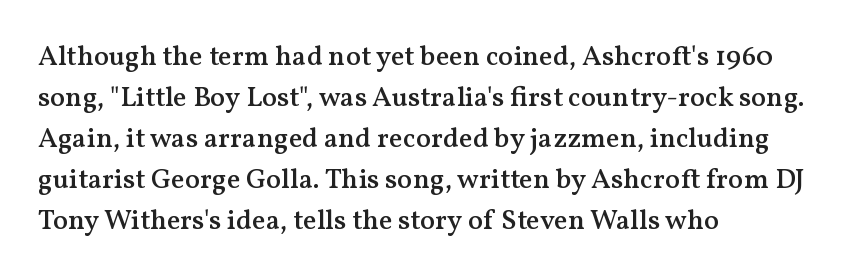
{"serif": "yes", "italic": "no", "bold": "semi", "weight": "semibold", "width": "normal", "stroke_contrast": "medium", "x_height": "medium", "monospaced": "no", "underline": "no", "align": "left", "line_spacing": "normal", "line_spacing_ratio": 1.46, "letter_spacing": "normal", "letter_spacing_em": 0.0, "glyph_px": 28}
